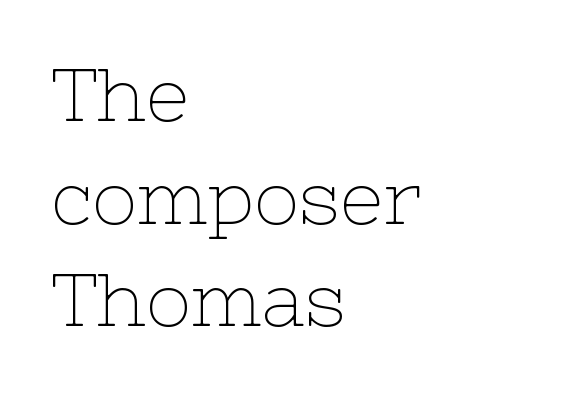
Q: Is the text bold? A: No.
Q: Is the text italic (slanted)? A: No, it is upright.
Q: Is the typeface a serif or a sans-serif typeface? A: Serif.
Q: Is the text underlined? A: No.
Q: How is the paragraph aligned? A: Left-aligned.
Q: Is the spacing between letters normal or unusually wide? A: Normal.
Q: Is the spacing between lines tight, normal or loose? A: Normal.
Q: Width (condensed, normal, or wide)? A: Normal.
Q: Stroke contrast? A: Low.
Q: x-height? A: Medium.
Q: Monospaced? A: No.
